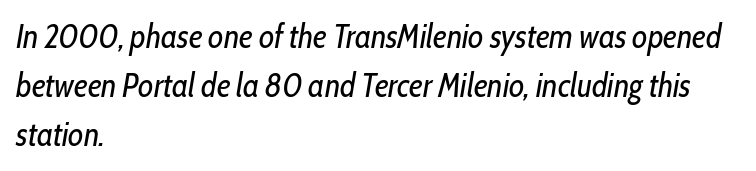
{"italic": "yes", "lean": "right", "slant_degrees": 10, "bold": "no", "weight": "regular", "width": "condensed", "stroke_contrast": "low", "x_height": "medium", "monospaced": "no", "underline": "no", "align": "left", "line_spacing": "normal", "line_spacing_ratio": 1.48, "letter_spacing": "normal", "letter_spacing_em": 0.0, "glyph_px": 33}
